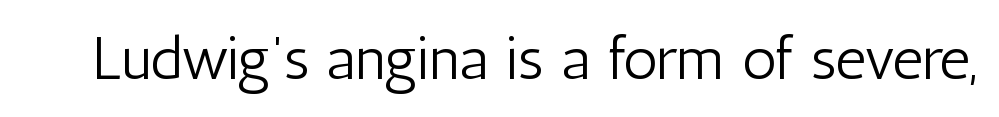
Q: Is the text bold? A: No.
Q: Is the text italic (slanted)? A: No, it is upright.
Q: Is the typeface a serif or a sans-serif typeface? A: Sans-serif.
Q: Is the text underlined? A: No.
Q: Is the spacing between letters normal or unusually wide? A: Normal.
Q: Width (condensed, normal, or wide)? A: Condensed.
Q: Stroke contrast? A: Low.
Q: x-height? A: Medium.
Q: Monospaced? A: No.
